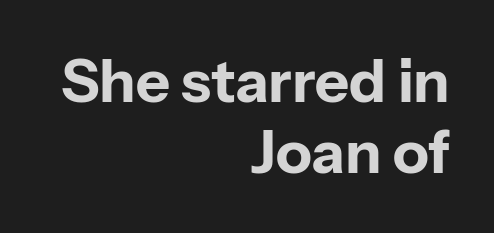
{"serif": "no", "italic": "no", "bold": "yes", "weight": "bold", "width": "normal", "stroke_contrast": "low", "x_height": "medium", "monospaced": "no", "underline": "no", "align": "right", "line_spacing_ratio": 1.21, "letter_spacing": "normal", "letter_spacing_em": 0.0, "glyph_px": 59}
